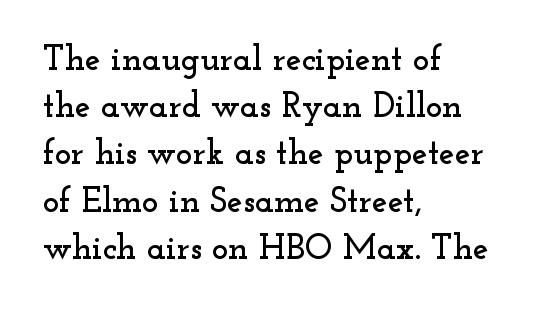
This sample keeps an unexceptional amount of space between lines. Note the varied advance widths — an 'i' is clearly narrower than an 'm'. Teacher's note: observe the even left margin — that is flush-left alignment. Stroke terminals: seriffed.
